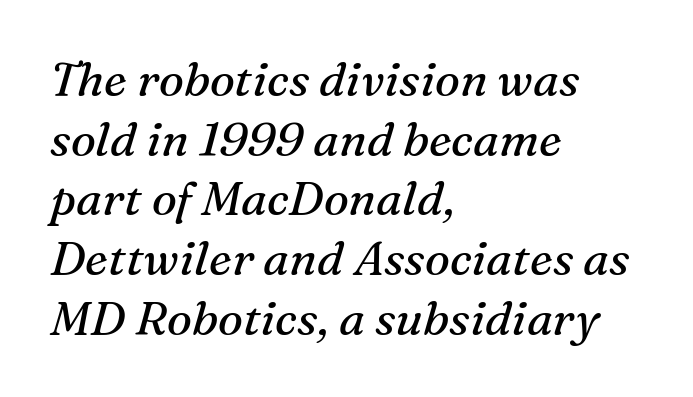
Q: Is the text bold? A: No.
Q: Is the text italic (slanted)? A: Yes, it leans right by about 16 degrees.
Q: Is the typeface a serif or a sans-serif typeface? A: Serif.
Q: Is the text underlined? A: No.
Q: How is the paragraph aligned? A: Left-aligned.
Q: Is the spacing between letters normal or unusually wide? A: Normal.
Q: Is the spacing between lines tight, normal or loose? A: Normal.
Q: Width (condensed, normal, or wide)? A: Normal.
Q: Stroke contrast? A: Medium.
Q: x-height? A: Medium.
Q: Monospaced? A: No.
